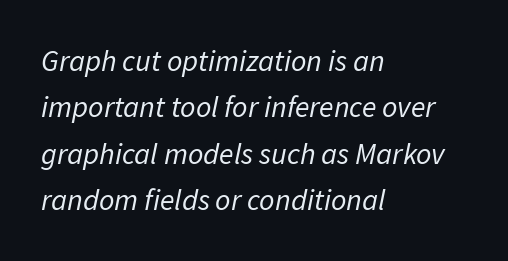
Q: Is the text bold? A: No.
Q: Is the text italic (slanted)? A: Yes, it leans right by about 11 degrees.
Q: Is the text underlined? A: No.
Q: How is the paragraph aligned? A: Left-aligned.
Q: Is the spacing between letters normal or unusually wide? A: Normal.
Q: Is the spacing between lines tight, normal or loose? A: Normal.
Q: Width (condensed, normal, or wide)? A: Normal.
Q: Stroke contrast? A: Low.
Q: x-height? A: Medium.
Q: Monospaced? A: No.
